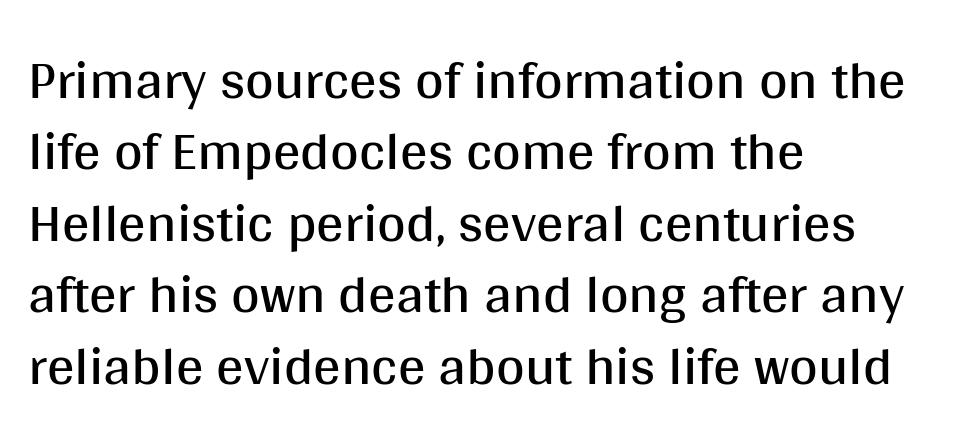
The image shows 55 px regular-weight sans-serif type, upright; set left-aligned, normal line spacing (1.3x), normal letter spacing, not underlined; medium stroke contrast and a large x-height.
